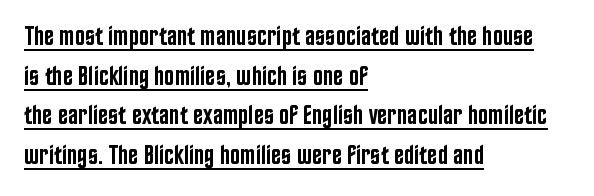
The image shows 27 px text type, upright; set left-aligned, normal line spacing (1.47x), normal letter spacing, underlined.
